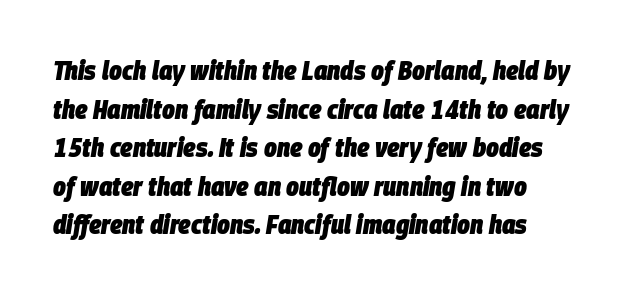
There is no visible air inserted between adjacent glyphs. You'd pick this weight for a headline — it's a proper bold. The typesetter chose a ragged-right arrangement here. A clean baseline with only descenders dipping below it.
